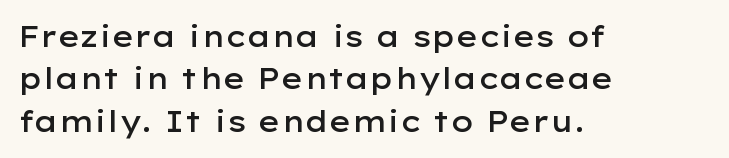
{"serif": "no", "italic": "no", "bold": "semi", "weight": "semibold", "width": "wide", "stroke_contrast": "low", "x_height": "medium", "monospaced": "no", "underline": "no", "align": "left", "line_spacing": "normal", "line_spacing_ratio": 1.46, "letter_spacing": "normal", "letter_spacing_em": 0.0, "glyph_px": 29}
